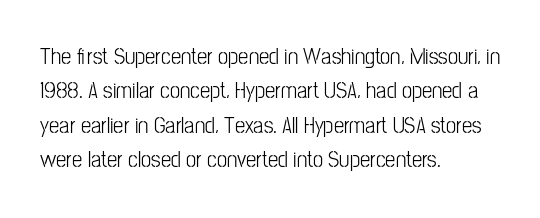
{"italic": "no", "bold": "no", "underline": "no", "align": "left", "line_spacing": "normal", "line_spacing_ratio": 1.49, "letter_spacing": "normal", "letter_spacing_em": 0.0, "glyph_px": 23}
